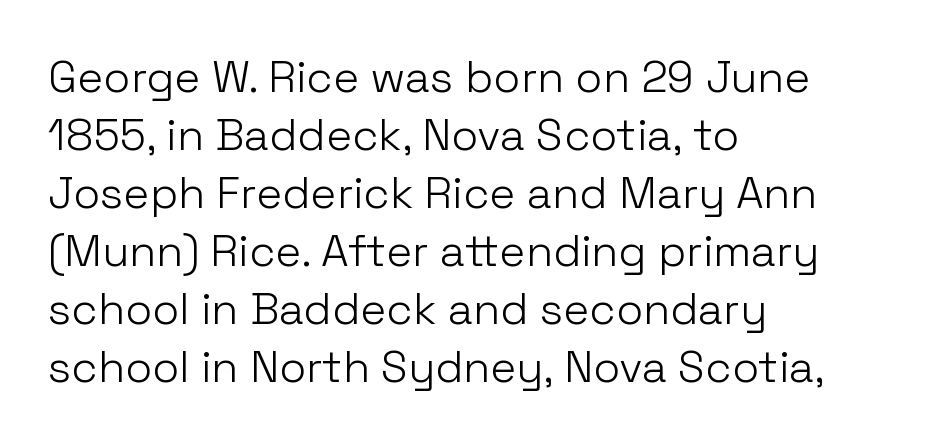
{"serif": "no", "italic": "no", "bold": "no", "weight": "light", "width": "normal", "stroke_contrast": "low", "x_height": "medium", "monospaced": "no", "underline": "no", "align": "left", "line_spacing": "normal", "line_spacing_ratio": 1.32, "letter_spacing": "normal", "letter_spacing_em": 0.0, "glyph_px": 44}
